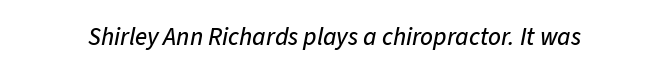
Q: Is the text italic (slanted)? A: Yes, it leans right by about 11 degrees.
Q: Is the text underlined? A: No.
Q: Is the spacing between letters normal or unusually wide? A: Normal.
